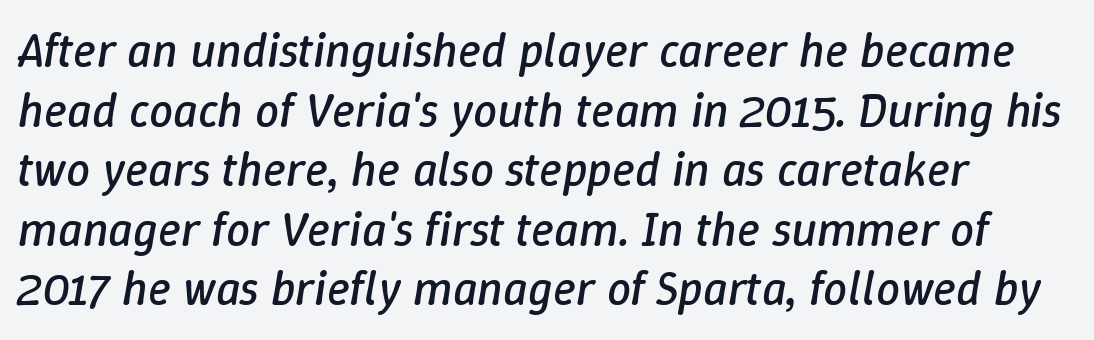
{"italic": "yes", "lean": "right", "slant_degrees": 9, "bold": "no", "weight": "regular", "width": "normal", "stroke_contrast": "low", "x_height": "medium", "monospaced": "no", "underline": "no", "align": "left", "line_spacing_ratio": 1.24, "letter_spacing": "normal", "letter_spacing_em": 0.0, "glyph_px": 48}
